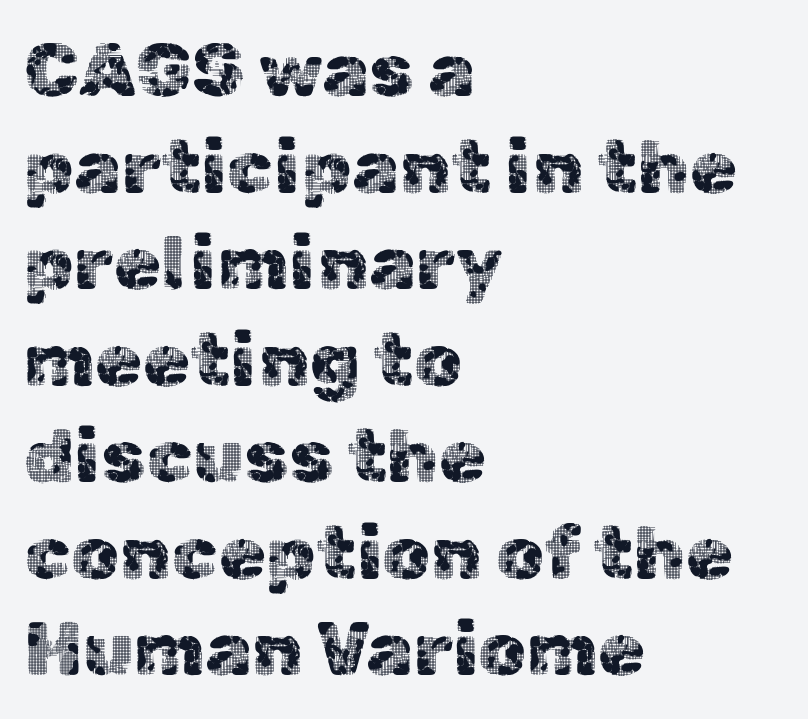
Ascenders rise straight up at ninety degrees. The designer went with a sans here, leaving each stem footless. Inter-character spacing is left at the font's built-in metrics. A student would call this left alignment; a typographer would say flush left, rag right. Line spacing here is normal.
